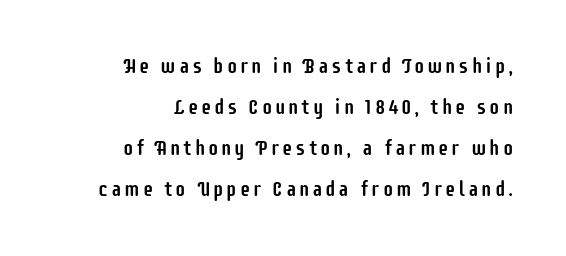
You can tell it's not italic because the verticals are truly vertical. Nobody drew a line under any word here. Horizontal bands of white between lines are thick stripes. The paragraph has a hard right edge and a soft left edge.
